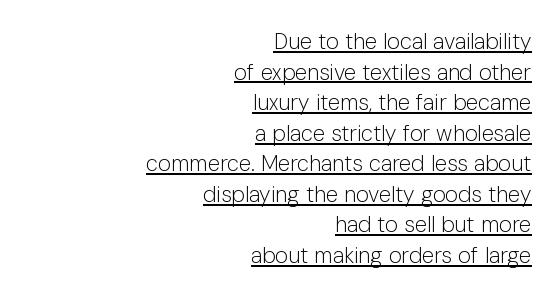
Rendered with straight, roman letterforms. Compared with typical body copy, the letter spacing here is the same. Students, observe: this is what conventionally led text looks like. This sample carries an underscore along the baseline area.
